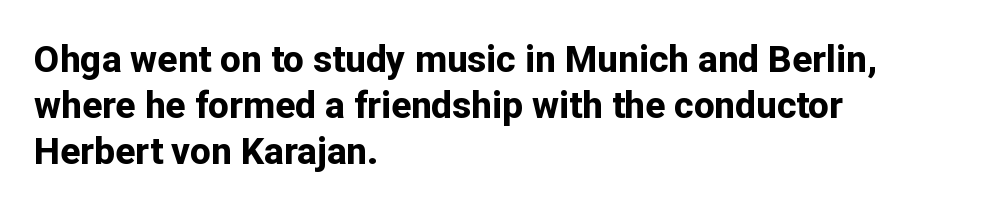
The image shows 37 px bold sans-serif type, upright; set left-aligned, normal line spacing (1.25x), normal letter spacing, not underlined; low stroke contrast and a medium x-height.
